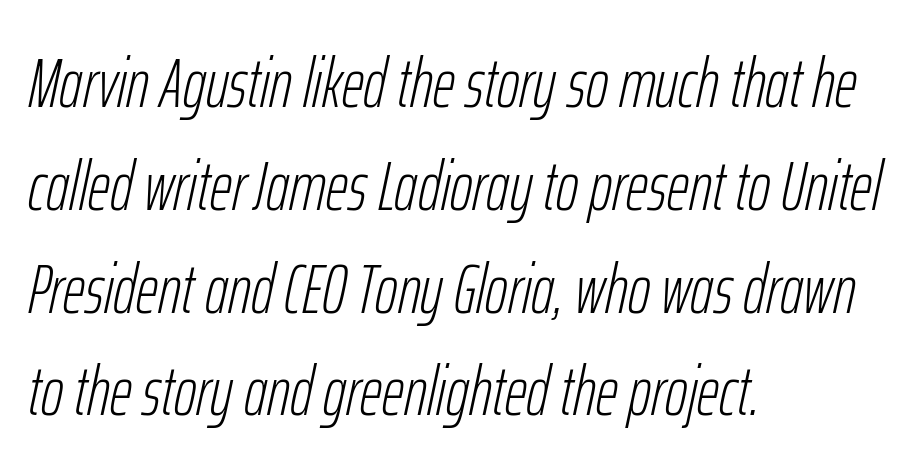
Horizontally, the lines are justified to the leading edge only. The zone under the glyphs is completely vacant. An italicized treatment has been applied to the whole sample. The face used here is rendered with its standard letterfit. Think of a printed novel: that variable character pitch is what you see here.
